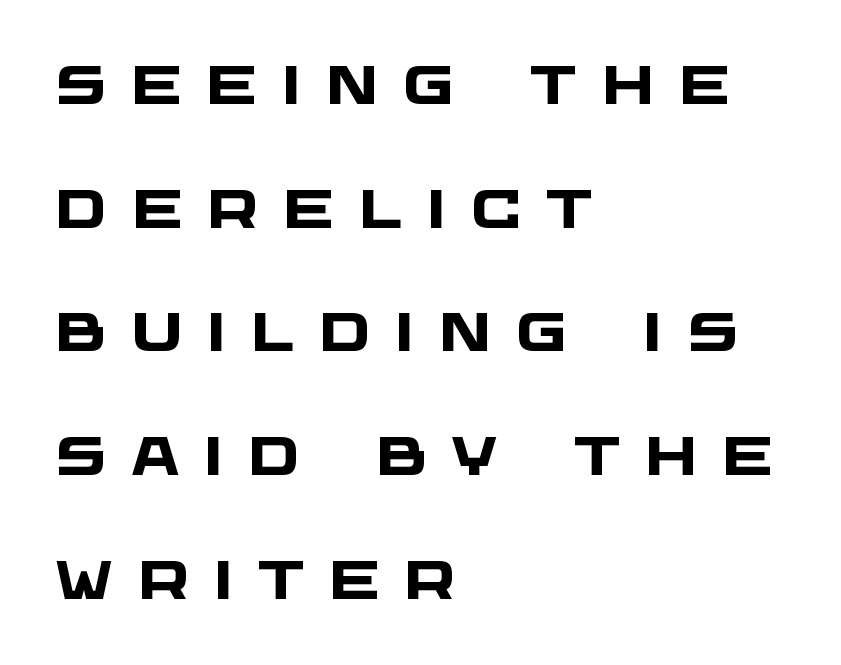
{"serif": "no", "bold": "yes", "weight": "heavy", "width": "wide", "stroke_contrast": "low", "x_height": "large", "monospaced": "no", "underline": "no", "align": "left", "line_spacing": "loose", "line_spacing_ratio": 2.29, "letter_spacing": "wide", "letter_spacing_em": 0.46, "glyph_px": 54}
